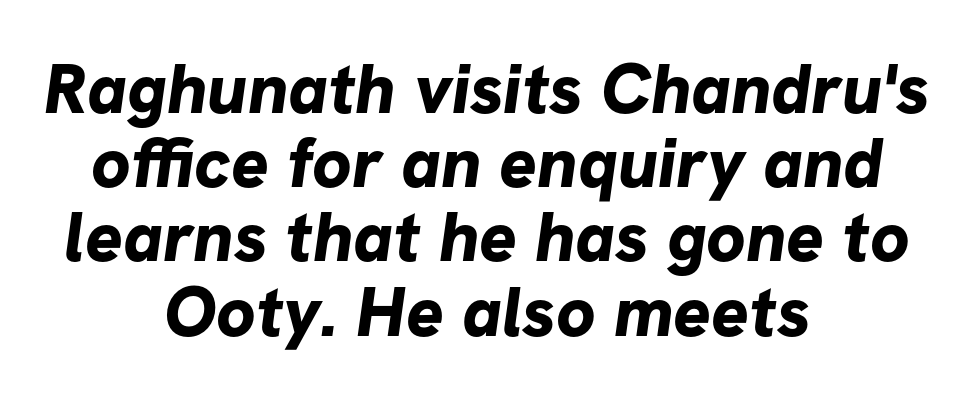
Q: Is the text bold? A: Yes.
Q: Is the typeface a serif or a sans-serif typeface? A: Sans-serif.
Q: Is the text underlined? A: No.
Q: How is the paragraph aligned? A: Centered.
Q: Is the spacing between letters normal or unusually wide? A: Normal.
Q: Is the spacing between lines tight, normal or loose? A: Tight.
Q: Width (condensed, normal, or wide)? A: Normal.
Q: Stroke contrast? A: Low.
Q: x-height? A: Medium.
Q: Monospaced? A: No.
